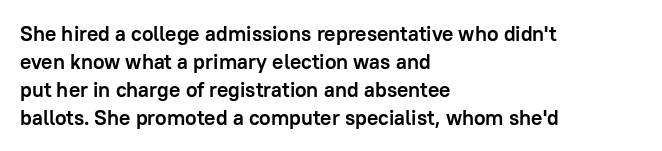
Style check: upright. Reading down the block, your eye returns to a fixed left position each line. This rendering leaves character spacing at its baseline value. Check under the words: just untouched page.
